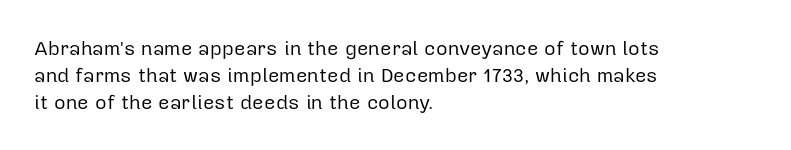
{"italic": "no", "bold": "no", "underline": "no", "align": "left", "line_spacing": "normal", "line_spacing_ratio": 1.36, "letter_spacing": "normal", "letter_spacing_em": 0.0, "glyph_px": 20}
